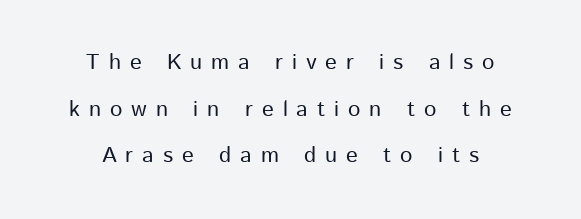
The image shows 22 px text type, upright; set centered, loose line spacing (2.12x), unusually wide letter spacing (+0.41 em), not underlined.
